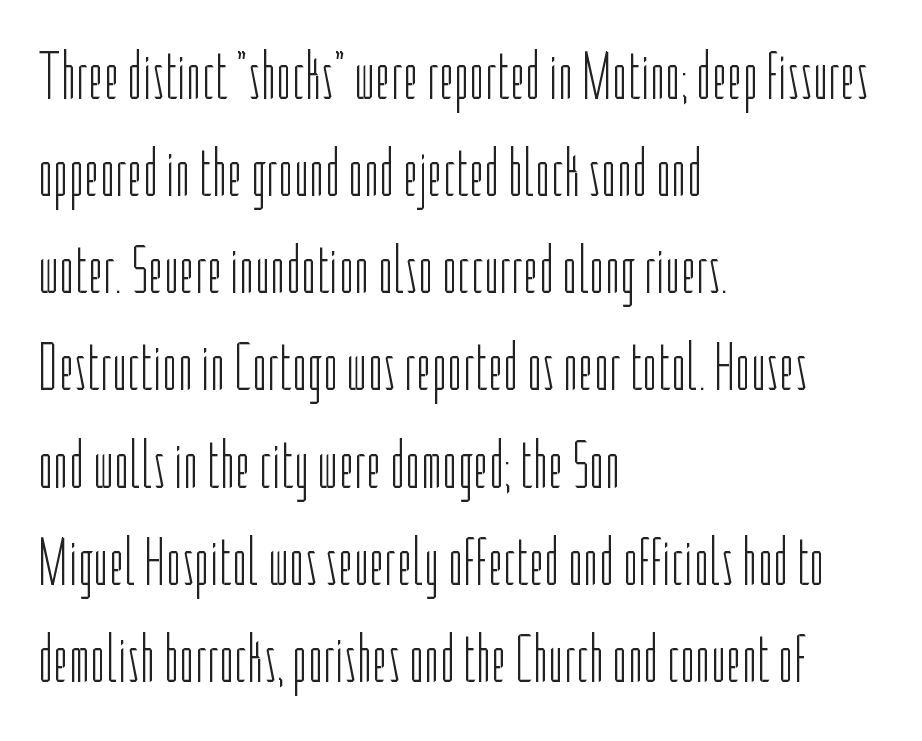
{"serif": "no", "italic": "no", "bold": "no", "weight": "light", "width": "condensed", "stroke_contrast": "low", "x_height": "medium", "monospaced": "no", "underline": "no", "align": "left", "line_spacing": "normal", "line_spacing_ratio": 1.45, "letter_spacing": "normal", "letter_spacing_em": 0.0, "glyph_px": 67}
